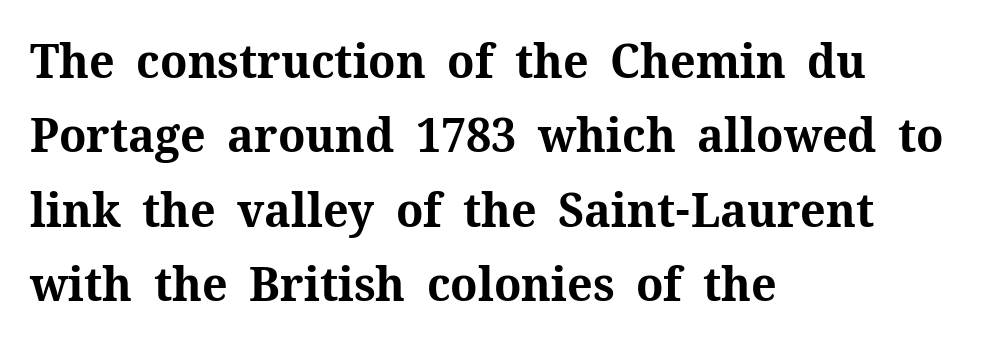
{"serif": "yes", "italic": "no", "bold": "yes", "weight": "bold", "width": "normal", "stroke_contrast": "medium", "x_height": "medium", "monospaced": "no", "underline": "no", "align": "left", "line_spacing": "normal", "line_spacing_ratio": 1.55, "letter_spacing": "normal", "letter_spacing_em": 0.0, "glyph_px": 48}
